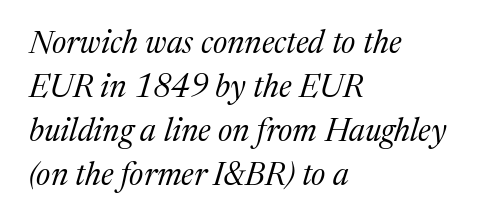
Q: Is the text bold? A: No.
Q: Is the text italic (slanted)? A: Yes, it leans right by about 17 degrees.
Q: Is the typeface a serif or a sans-serif typeface? A: Serif.
Q: Is the text underlined? A: No.
Q: How is the paragraph aligned? A: Left-aligned.
Q: Is the spacing between letters normal or unusually wide? A: Normal.
Q: Is the spacing between lines tight, normal or loose? A: Normal.
Q: Width (condensed, normal, or wide)? A: Normal.
Q: Stroke contrast? A: Medium.
Q: x-height? A: Medium.
Q: Monospaced? A: No.
